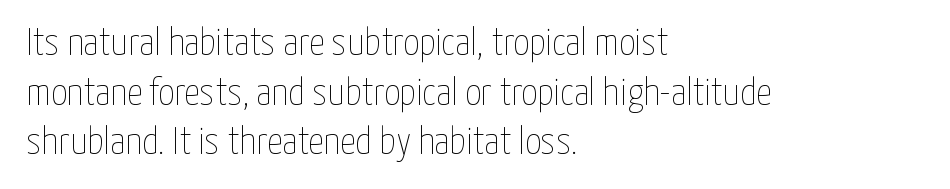
The image shows 39 px thin, condensed type, upright; set left-aligned, normal line spacing (1.27x), normal letter spacing, not underlined; low stroke contrast and a medium x-height.
